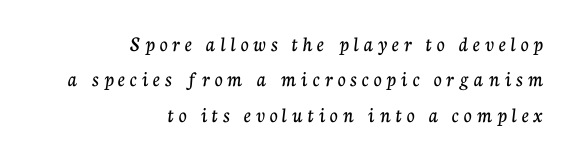
The leading is moderate, giving the passage an even texture. Descenders hang freely into open space. The line texture is sparse and dotted thanks to wide tracking. Reading down the block, your eye finds every line finishing at a fixed right position.
